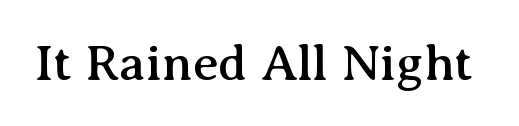
Stroke terminals: seriffed. Check under the words: just untouched page. The letterforms sit shoulder to shoulder at normal distance. Style check: upright. The letters advance in unequal steps, a hallmark of proportional type.
